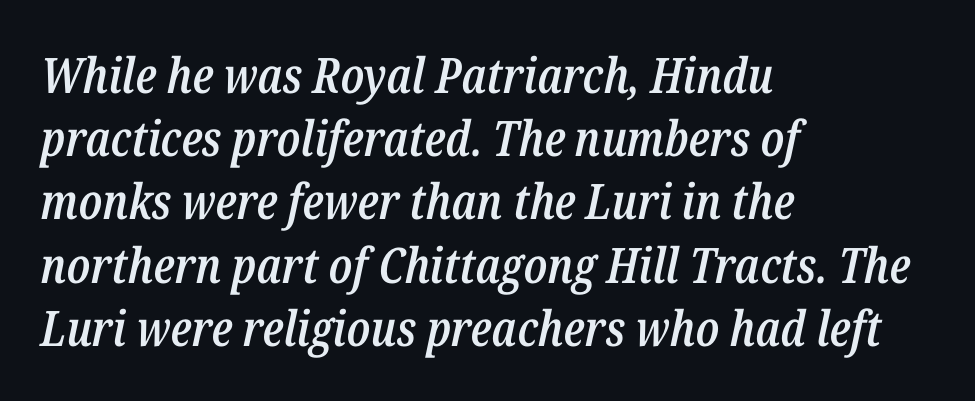
Q: Is the text bold? A: Semi-bold.
Q: Is the text italic (slanted)? A: Yes, it leans right by about 12 degrees.
Q: Is the text underlined? A: No.
Q: How is the paragraph aligned? A: Left-aligned.
Q: Is the spacing between letters normal or unusually wide? A: Normal.
Q: Is the spacing between lines tight, normal or loose? A: Normal.
Q: Width (condensed, normal, or wide)? A: Condensed.
Q: Stroke contrast? A: Low.
Q: x-height? A: Medium.
Q: Monospaced? A: No.
